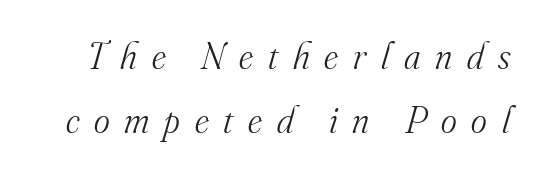
Bold? No — there's no thickening of the strokes. Each new line begins a customary step beneath the previous one. The typeface chosen for these lines features serifs. A typesetter would call this proportional, since set widths differ per character. Substantial extra tracking has been applied to these lines. The whole block is typeset with a tilt.
